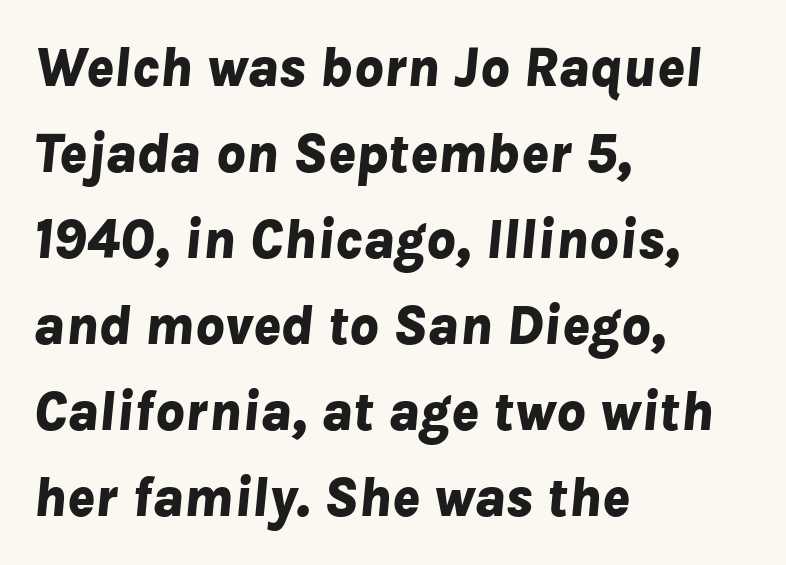
The image shows 57 px bold type, italic (leaning right); set left-aligned, normal line spacing (1.51x), normal letter spacing, not underlined; low stroke contrast and a medium x-height.
